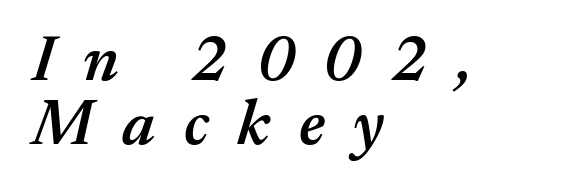
The image shows 64 px semibold type, italic (leaning right); set left-aligned, tight line spacing (1.0x), unusually wide letter spacing (+0.45 em), not underlined; medium stroke contrast and a medium x-height.
